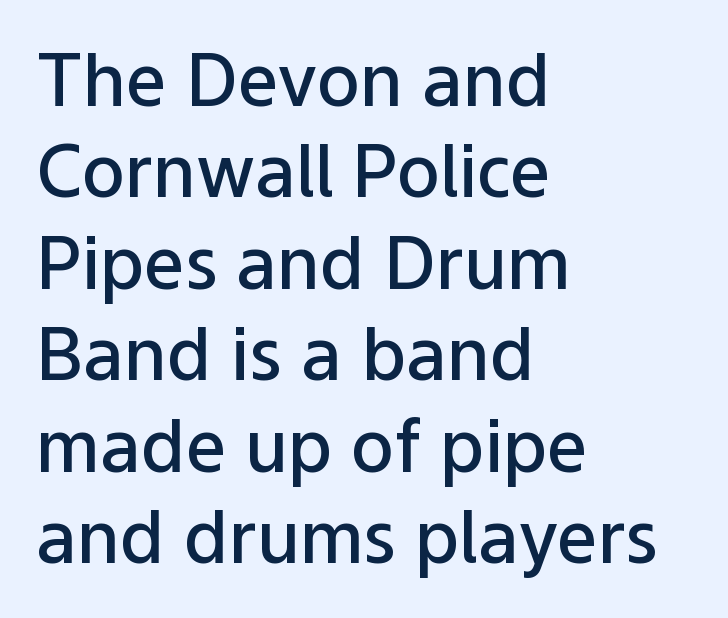
The image shows 72 px semibold sans-serif type, upright; set left-aligned, normal line spacing (1.27x), normal letter spacing, not underlined; low stroke contrast and a medium x-height.
